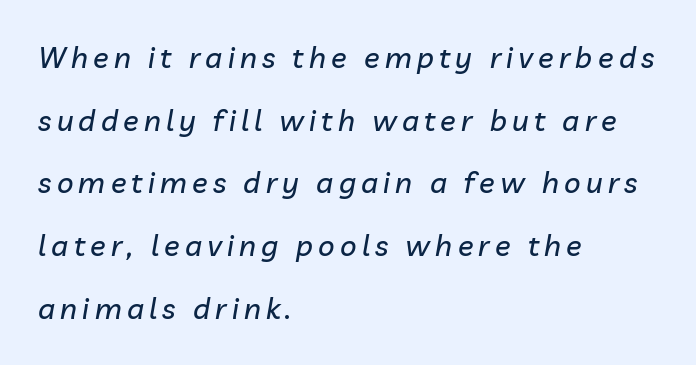
The image shows 29 px text type, italic (leaning right); set left-aligned, loose line spacing (2.16x), not underlined; low stroke contrast and a medium x-height.
